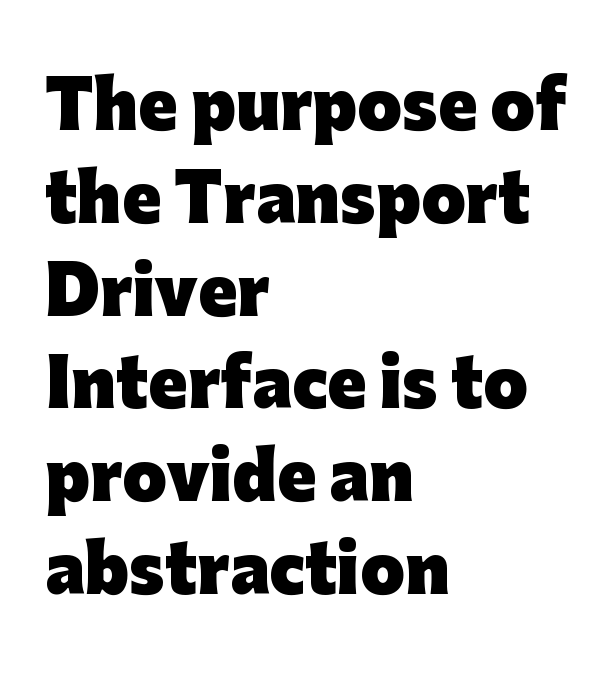
The image shows 64 px heavy sans-serif type, upright; set left-aligned, normal line spacing (1.45x), normal letter spacing, not underlined; low stroke contrast and a medium x-height.
